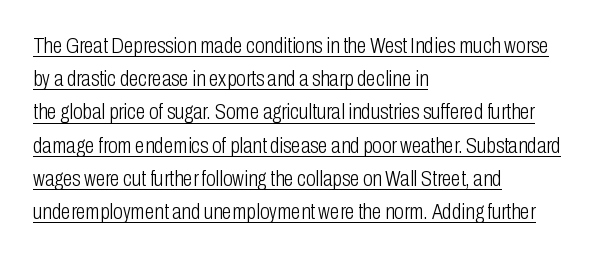
Regarding leading, the lines here are spaced in the standard way. The passage shown has conventional tracking throughout. It's the straight-up-and-down kind of type. The face looks like a standard text weight, possibly lighter.
